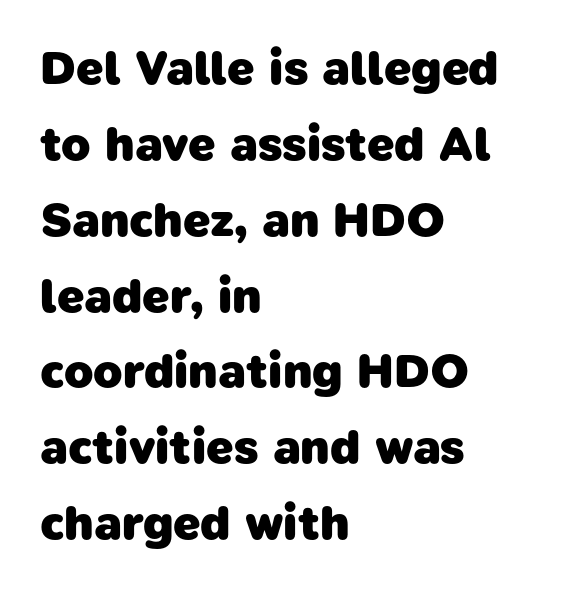
{"serif": "no", "bold": "yes", "weight": "heavy", "width": "normal", "stroke_contrast": "low", "x_height": "medium", "monospaced": "no", "underline": "no", "align": "left", "line_spacing": "normal", "line_spacing_ratio": 1.58, "letter_spacing": "normal", "letter_spacing_em": 0.0, "glyph_px": 48}
